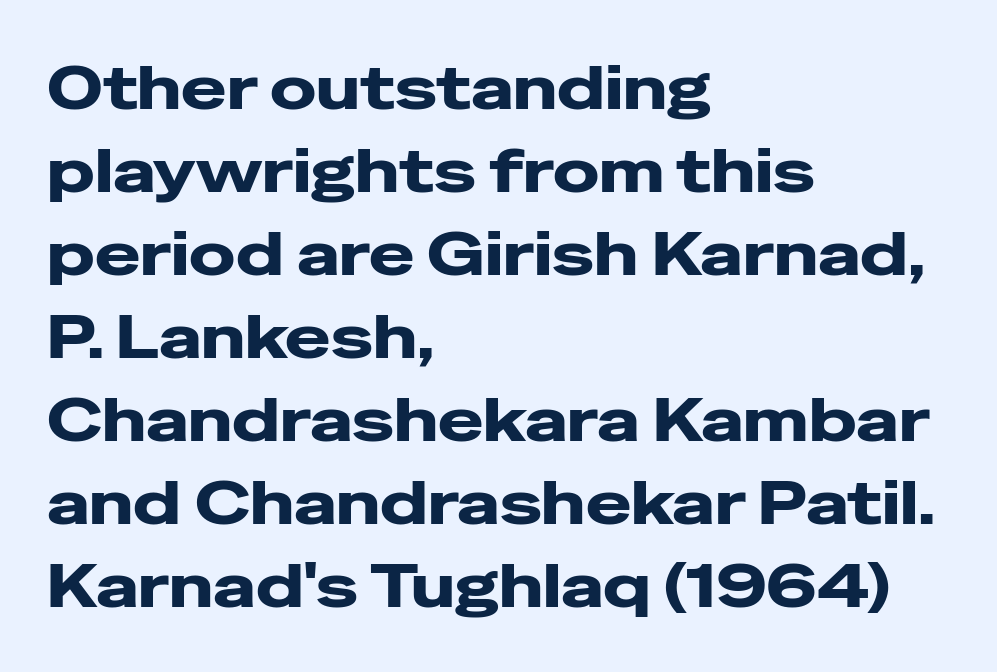
The image shows 61 px heavy, wide sans-serif type, upright; set left-aligned, normal line spacing (1.36x), normal letter spacing, not underlined; low stroke contrast and a medium x-height.
